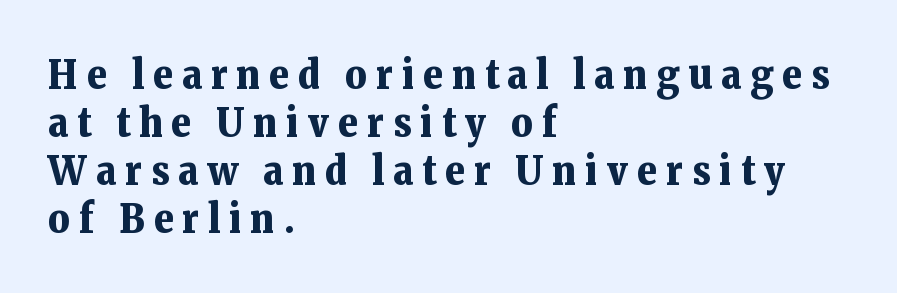
The image shows 41 px bold serif type, upright; set left-aligned, line spacing 1.17x, unusually wide letter spacing (+0.22 em), not underlined; low stroke contrast and a medium x-height.
